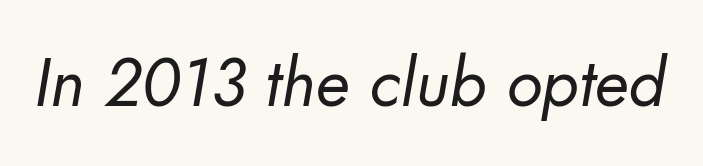
{"serif": "no", "bold": "no", "weight": "regular", "width": "normal", "stroke_contrast": "low", "x_height": "small", "monospaced": "no", "underline": "no", "letter_spacing": "normal", "letter_spacing_em": 0.0, "glyph_px": 67}
